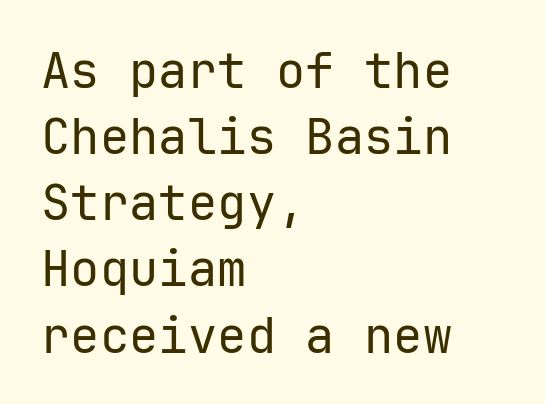
{"serif": "no", "italic": "no", "bold": "no", "weight": "regular", "width": "normal", "stroke_contrast": "low", "x_height": "medium", "underline": "no", "align": "left", "line_spacing": "normal", "line_spacing_ratio": 1.35, "letter_spacing": "normal", "letter_spacing_em": 0.0, "glyph_px": 49}
